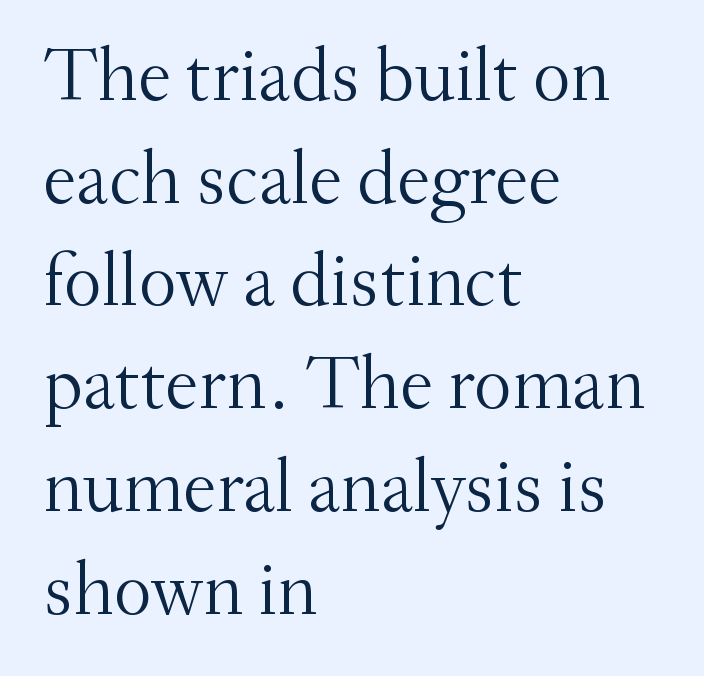
{"serif": "yes", "italic": "no", "bold": "no", "weight": "light", "width": "normal", "stroke_contrast": "medium", "x_height": "small", "monospaced": "no", "underline": "no", "align": "left", "line_spacing": "normal", "line_spacing_ratio": 1.37, "letter_spacing": "normal", "letter_spacing_em": 0.0, "glyph_px": 75}
